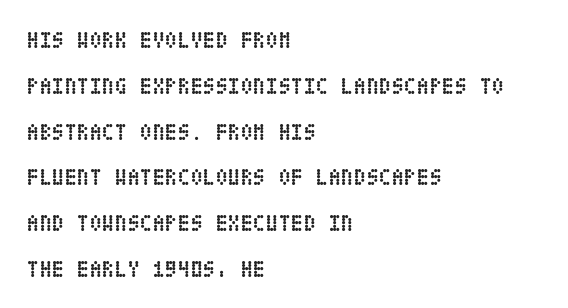
The image shows 23 px bold type, upright; set left-aligned, loose line spacing (1.99x), normal letter spacing, not underlined.
